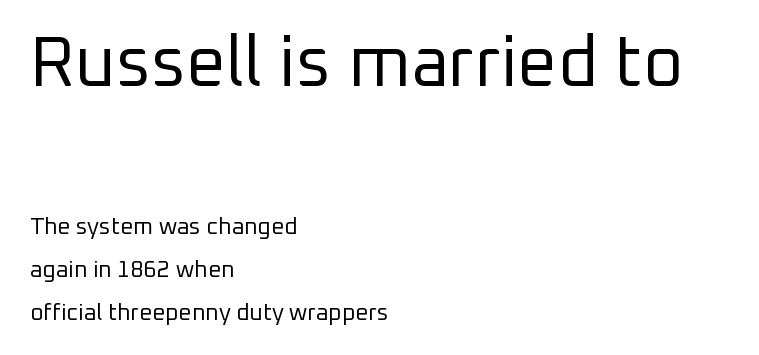
Q: Is the text bold? A: No.
Q: Is the text italic (slanted)? A: No, it is upright.
Q: Is the typeface a serif or a sans-serif typeface? A: Sans-serif.
Q: Is the text underlined? A: No.
Q: How is the paragraph aligned? A: Left-aligned.
Q: Is the spacing between letters normal or unusually wide? A: Normal.
Q: Which block of text is set in a larger size, the first (top) or the second (bottom)? A: The first (top) one.
Q: Width (condensed, normal, or wide)? A: Normal.
Q: Stroke contrast? A: Low.
Q: x-height? A: Medium.
Q: Monospaced? A: No.
